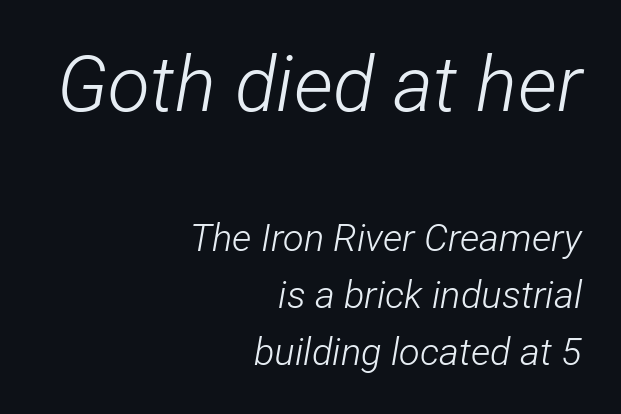
Is this a heavy cut? Hardly; it is regular or lighter. Honestly, the letter spacing is just normal — you wouldn't notice it. Note the varied advance widths — an 'i' is clearly narrower than an 'm'. Honestly, the row spacing looks completely unremarkable.
